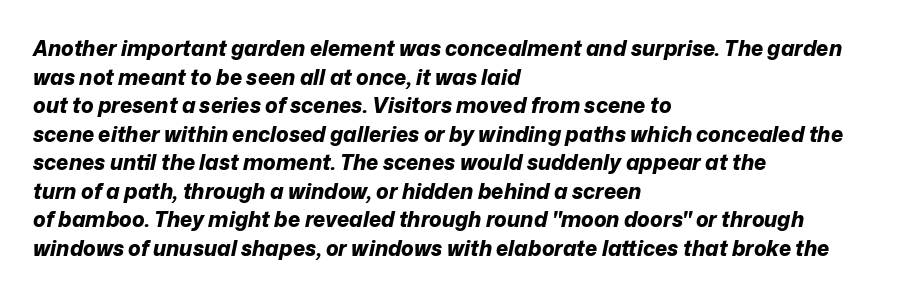
Q: Is the text bold? A: Yes.
Q: Is the text italic (slanted)? A: Yes, it leans right by about 12 degrees.
Q: Is the text underlined? A: No.
Q: How is the paragraph aligned? A: Left-aligned.
Q: Is the spacing between letters normal or unusually wide? A: Normal.
Q: Is the spacing between lines tight, normal or loose? A: Normal.
